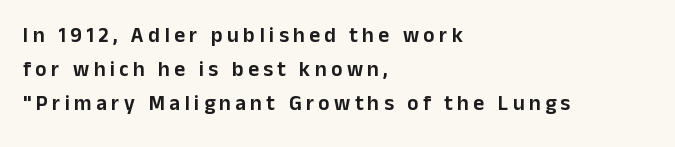
{"italic": "no", "underline": "no", "align": "left", "line_spacing": "normal", "line_spacing_ratio": 1.63, "letter_spacing": "wide", "letter_spacing_em": 0.21, "glyph_px": 21}
